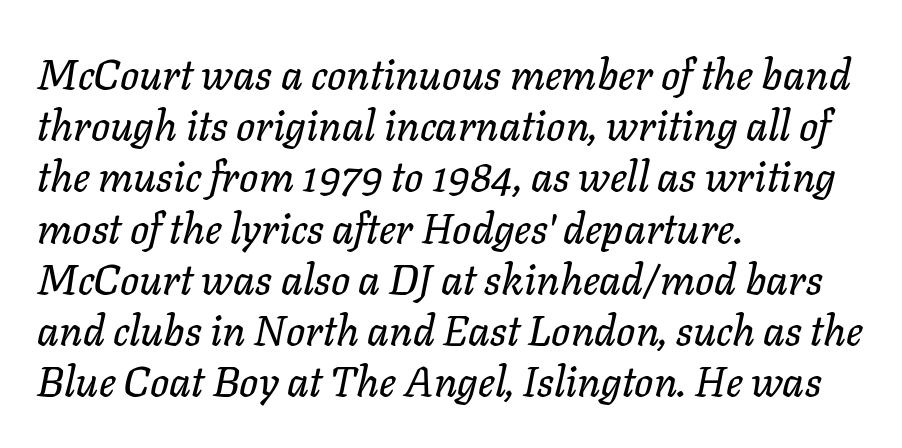
The image shows 42 px text type, italic (leaning right); set left-aligned, line spacing 1.22x, normal letter spacing, not underlined; low stroke contrast and a medium x-height.
